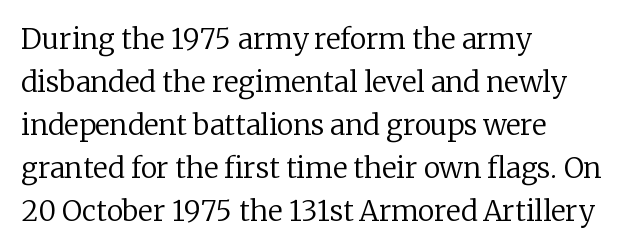
The image shows 28 px regular-weight serif type, upright; set left-aligned, normal line spacing (1.54x), normal letter spacing, not underlined; low stroke contrast and a medium x-height.
